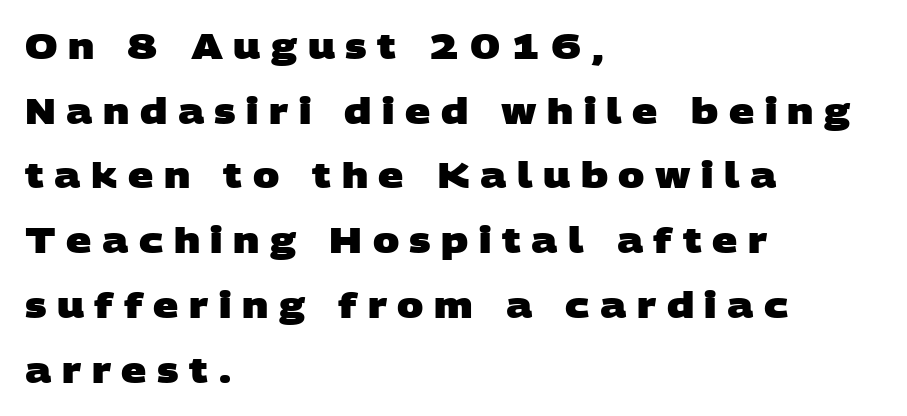
The image shows 35 px heavy, wide sans-serif type; set left-aligned, line spacing 1.85x, unusually wide letter spacing (+0.3 em), not underlined; low stroke contrast and a large x-height.
